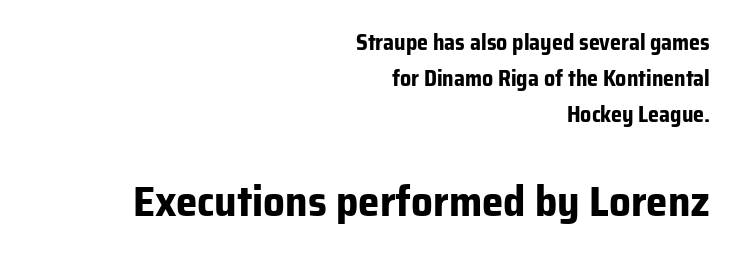
Q: Is the text bold? A: Yes.
Q: Is the text italic (slanted)? A: No, it is upright.
Q: Is the typeface a serif or a sans-serif typeface? A: Sans-serif.
Q: Is the text underlined? A: No.
Q: How is the paragraph aligned? A: Right-aligned.
Q: Is the spacing between letters normal or unusually wide? A: Normal.
Q: Is the spacing between lines tight, normal or loose? A: Normal.
Q: Which block of text is set in a larger size, the first (top) or the second (bottom)? A: The second (bottom) one.
Q: Width (condensed, normal, or wide)? A: Normal.
Q: Stroke contrast? A: Low.
Q: x-height? A: Medium.
Q: Monospaced? A: No.
